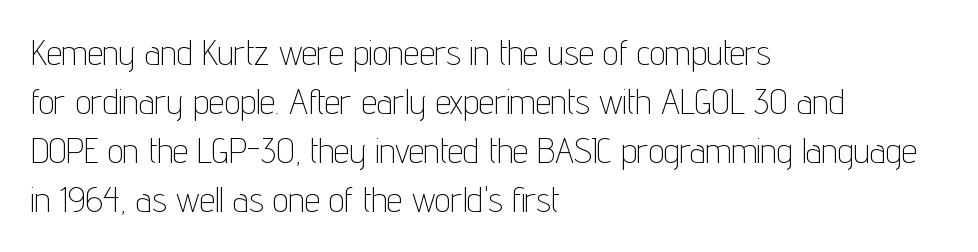
The image shows 35 px thin, condensed sans-serif type, upright; set left-aligned, normal line spacing (1.4x), normal letter spacing, not underlined; low stroke contrast and a medium x-height.
